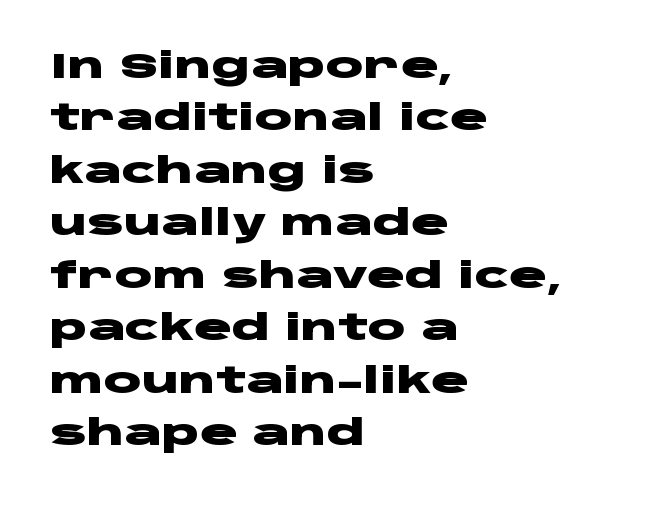
The image shows 35 px heavy, wide sans-serif type, upright; set left-aligned, normal line spacing (1.5x), normal letter spacing, not underlined; low stroke contrast and a large x-height.
